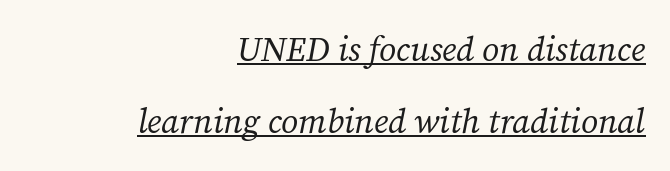
{"serif": "yes", "italic": "yes", "lean": "right", "slant_degrees": 12, "bold": "no", "weight": "regular", "width": "normal", "stroke_contrast": "medium", "x_height": "medium", "monospaced": "no", "underline": "yes", "align": "right", "line_spacing": "loose", "line_spacing_ratio": 2.13, "letter_spacing": "normal", "letter_spacing_em": 0.0, "glyph_px": 34}
